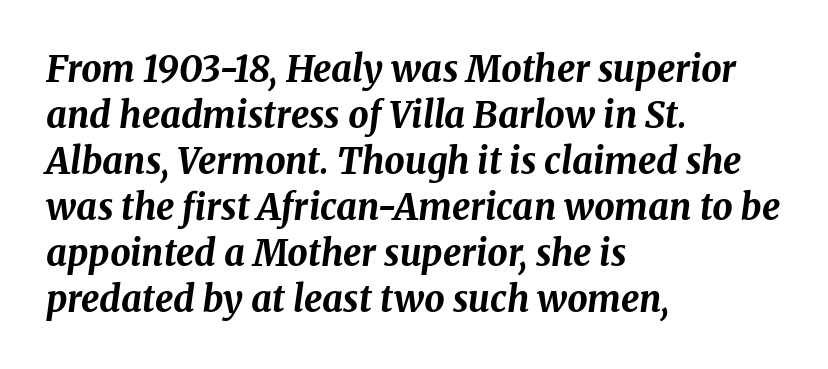
Look at the tracking — it's just the regular setting, nothing added. Lines of text with bare space underneath. The letters advance in unequal steps, a hallmark of proportional type. Observe the lean: these are italic letterforms. The passage shown is emphatically bold. Reading down the block, your eye returns to a fixed left position each line.
